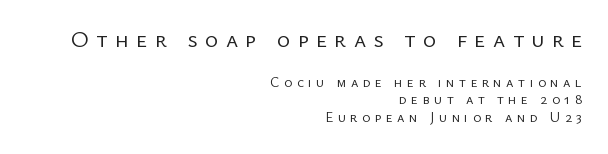
Q: Is the text bold? A: No.
Q: Is the text italic (slanted)? A: No, it is upright.
Q: Is the text underlined? A: No.
Q: How is the paragraph aligned? A: Right-aligned.
Q: Is the spacing between letters normal or unusually wide? A: Unusually wide.
Q: Is the spacing between lines tight, normal or loose? A: Normal.
Q: Which block of text is set in a larger size, the first (top) or the second (bottom)? A: The first (top) one.
